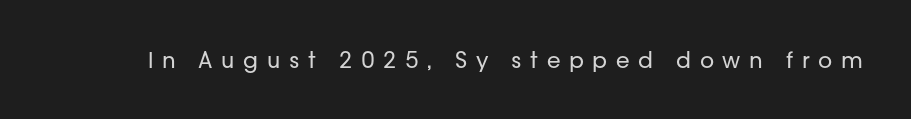
The image shows 22 px text type, upright; set unusually wide letter spacing (+0.39 em), not underlined.
